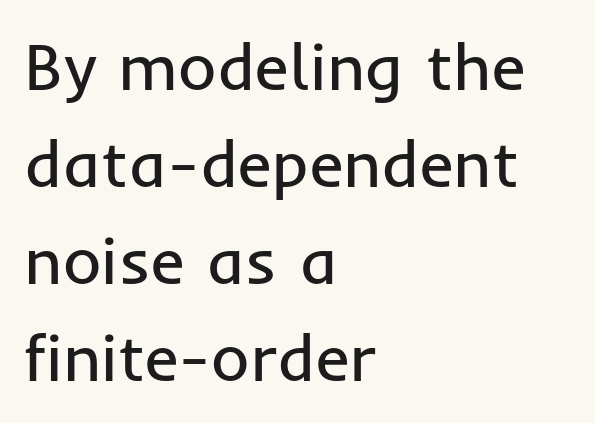
The image shows 66 px regular-weight sans-serif type, upright; set left-aligned, normal line spacing (1.47x), normal letter spacing, not underlined; low stroke contrast and a medium x-height.
